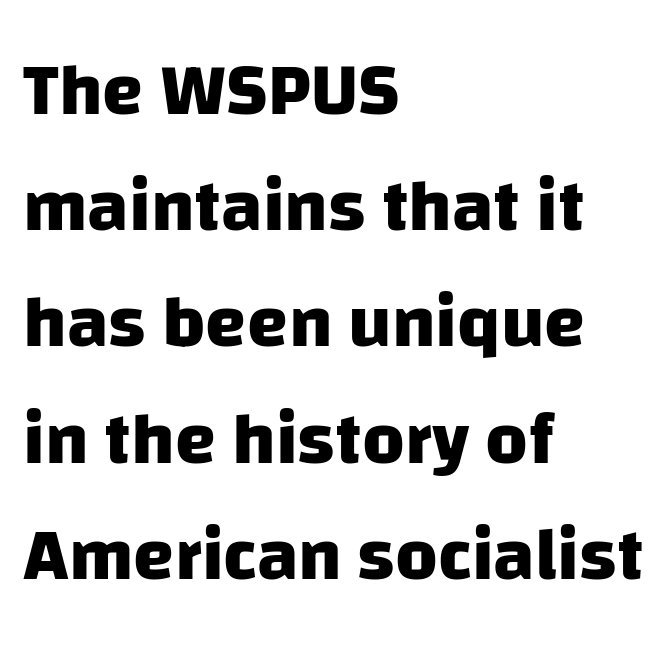
{"serif": "no", "bold": "yes", "weight": "heavy", "width": "normal", "stroke_contrast": "low", "x_height": "large", "monospaced": "no", "underline": "no", "align": "left", "line_spacing": "normal", "line_spacing_ratio": 1.57, "letter_spacing": "normal", "letter_spacing_em": 0.0, "glyph_px": 74}
